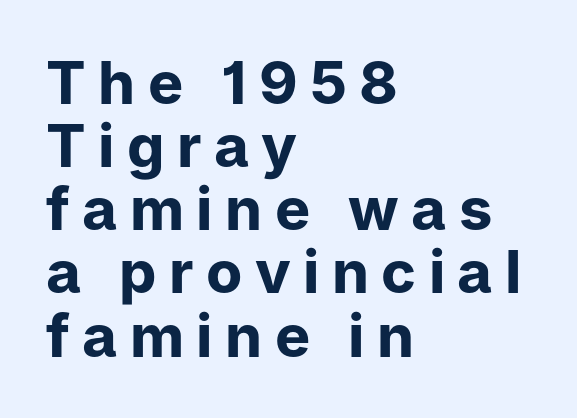
The image shows 59 px bold sans-serif type, upright; set left-aligned, tight line spacing (1.07x), unusually wide letter spacing (+0.21 em), not underlined; low stroke contrast and a medium x-height.
